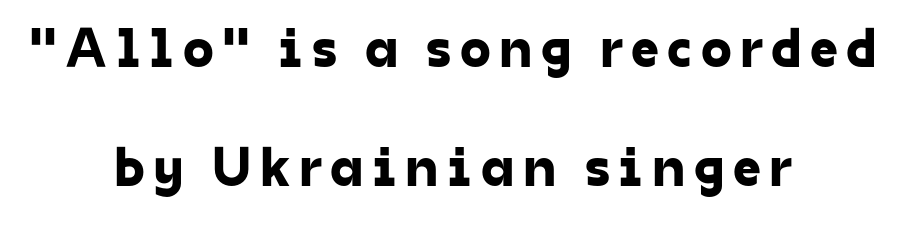
The image shows 56 px sans-serif type; set centered, loose line spacing (2.13x), not underlined; low stroke contrast and a medium x-height.
